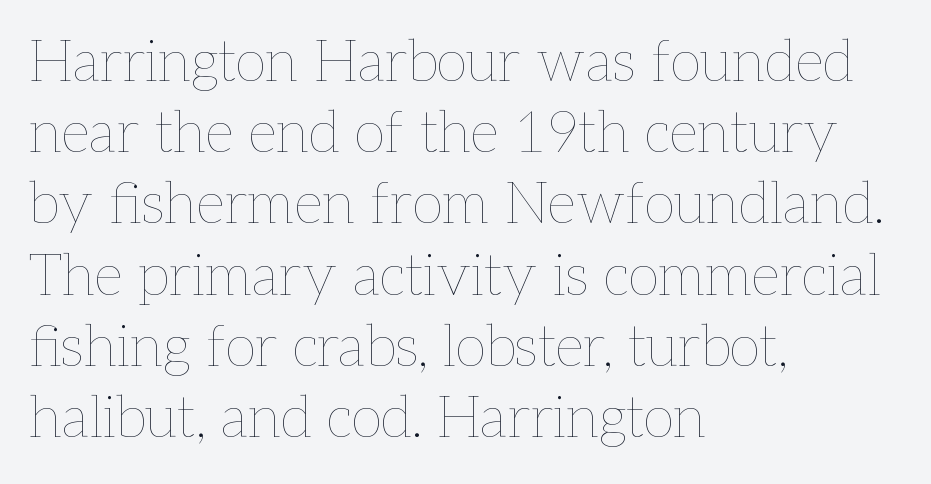
Q: Is the text bold? A: No.
Q: Is the text italic (slanted)? A: No, it is upright.
Q: Is the text underlined? A: No.
Q: How is the paragraph aligned? A: Left-aligned.
Q: Is the spacing between letters normal or unusually wide? A: Normal.
Q: Is the spacing between lines tight, normal or loose? A: Normal.
Q: Width (condensed, normal, or wide)? A: Normal.
Q: Stroke contrast? A: Low.
Q: x-height? A: Medium.
Q: Monospaced? A: No.
